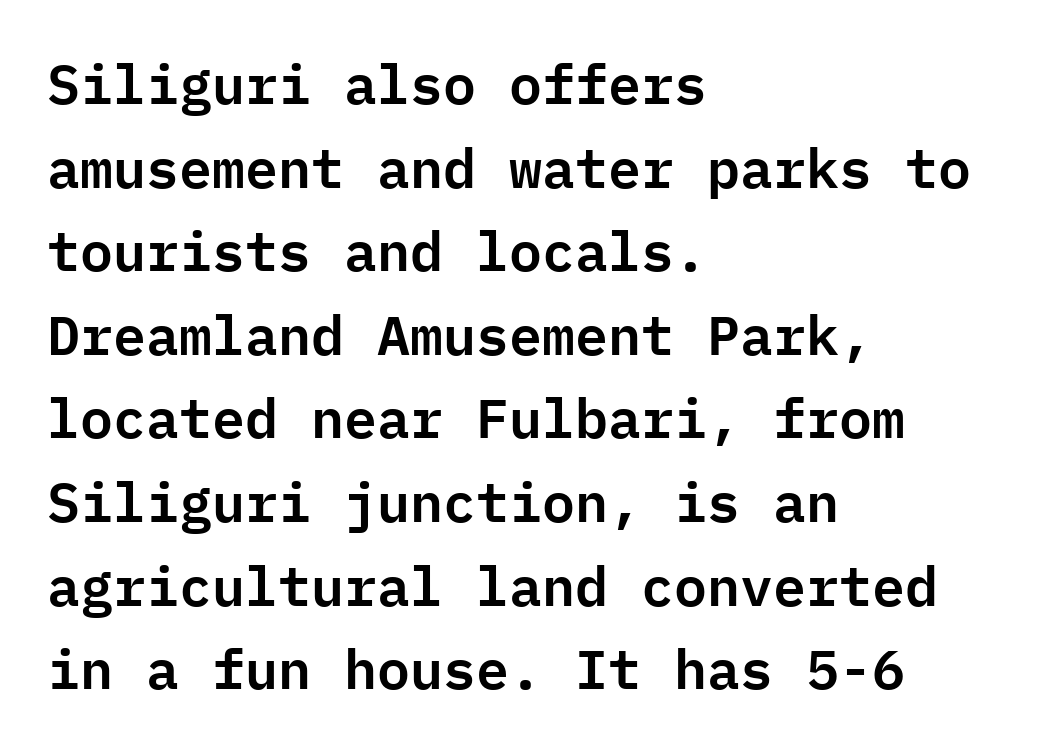
The image shows 55 px sans-serif type, upright, monospaced; set left-aligned, normal line spacing (1.52x), normal letter spacing, not underlined; low stroke contrast and a medium x-height.
